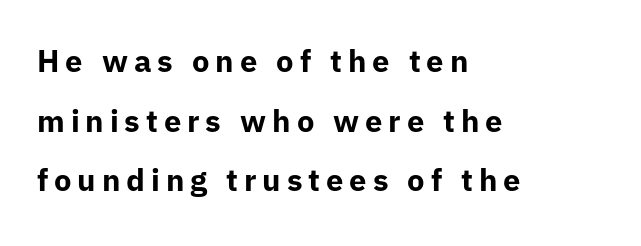
Has an underline been added? It has not. Stroke terminals: plain, sans-serif. Compared with an ordinary text face, these strokes are far heavier — a full bold. Italic: no, the glyphs are upright roman. Layout note: lines flush left.
